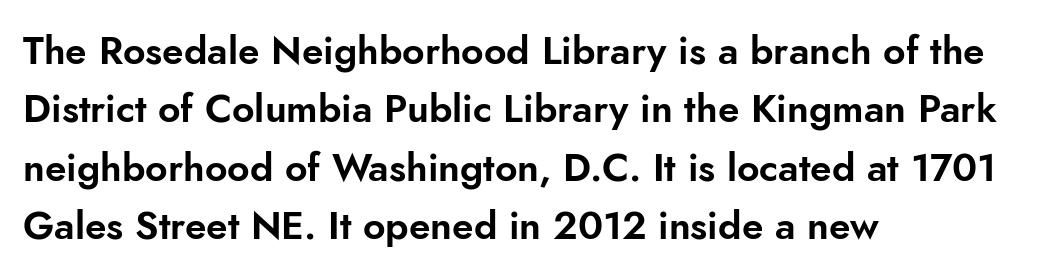
The image shows 39 px sans-serif type, upright; set left-aligned, normal line spacing (1.5x), normal letter spacing, not underlined; low stroke contrast and a small x-height.
